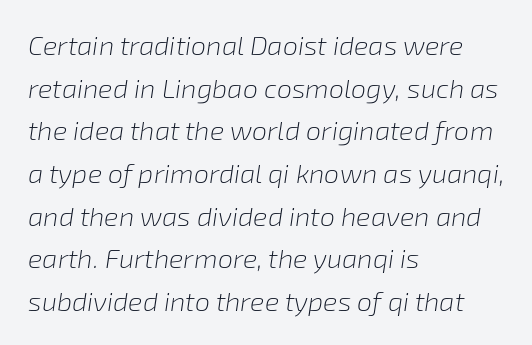
The image shows 27 px text type, italic (leaning right); set left-aligned, normal line spacing (1.58x), normal letter spacing, not underlined.
